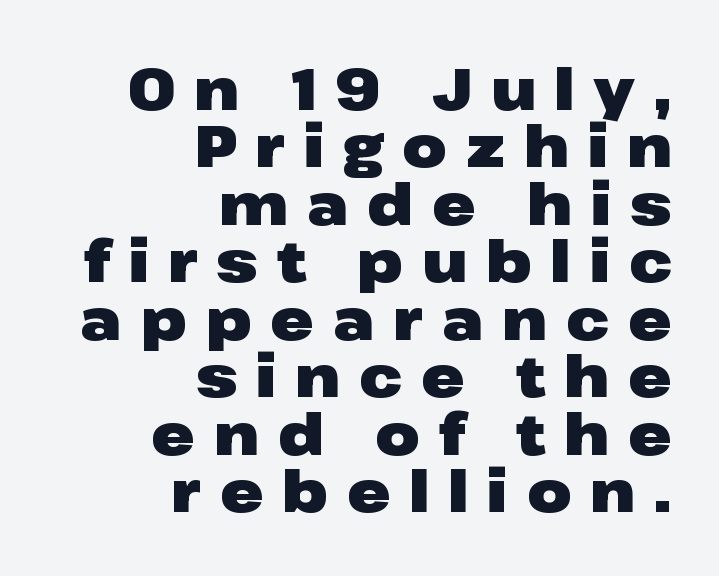
The image shows 58 px heavy, wide sans-serif type, upright; set right-aligned, tight line spacing (0.99x), unusually wide letter spacing (+0.32 em), not underlined; low stroke contrast and a medium x-height.
